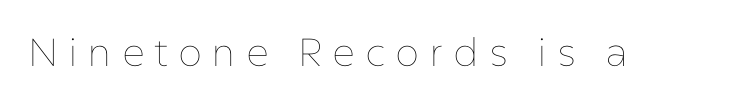
{"italic": "no", "bold": "no", "weight": "thin", "width": "normal", "stroke_contrast": "low", "x_height": "medium", "monospaced": "no", "underline": "no", "letter_spacing": "wide", "letter_spacing_em": 0.25, "glyph_px": 39}
